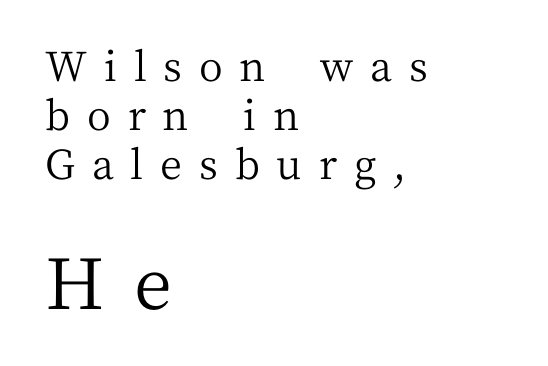
{"serif": "yes", "italic": "no", "bold": "no", "weight": "regular", "width": "normal", "stroke_contrast": "medium", "x_height": "medium", "monospaced": "no", "underline": "no", "align": "left", "line_spacing_ratio": 1.19, "letter_spacing": "wide", "letter_spacing_em": 0.41, "larger_block": "second", "size_ratio": 1.73, "glyph_px": 71}
